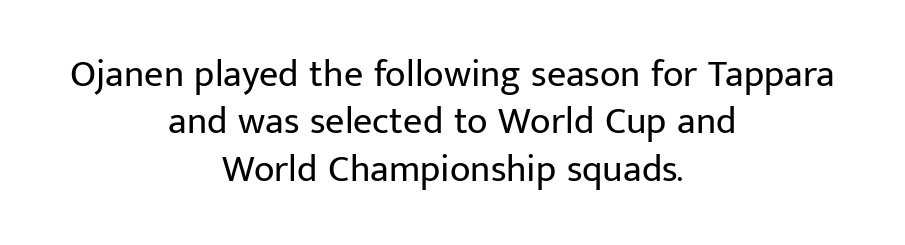
Clear beneath every line of the passage. Stroke terminals: plain, sans-serif. Weight: not bold — regular or lighter. Observe the ordinary spacing: letters are neighbours, not strangers. Spacing verdict: proportional, widths tailored to each character.
